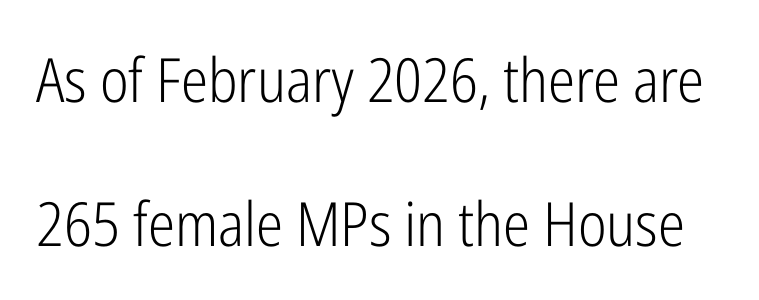
Proportional: the letters do not fall into vertical columns. Honestly, the letter spacing is just normal — you wouldn't notice it. Letters have the restrained weight of plain body copy at most. Ascenders rise straight up at ninety degrees.
